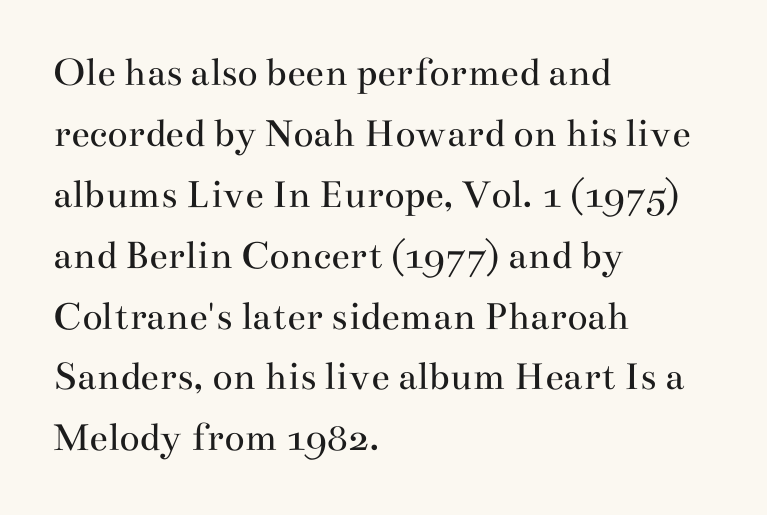
The image shows 42 px regular-weight, wide serif type, upright; set left-aligned, normal line spacing (1.45x), normal letter spacing, not underlined; medium stroke contrast and a small x-height.
